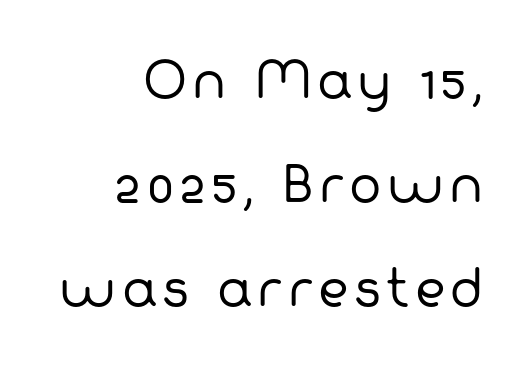
{"serif": "no", "bold": "no", "weight": "regular", "width": "normal", "stroke_contrast": "low", "x_height": "medium", "monospaced": "no", "underline": "no", "align": "right", "line_spacing": "loose", "line_spacing_ratio": 2.17, "glyph_px": 48}
